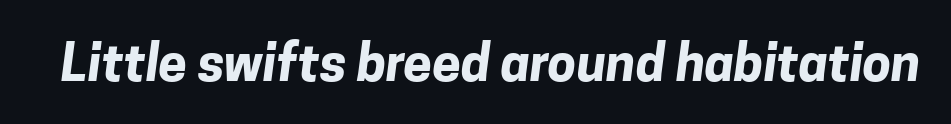
Q: Is the text bold? A: Yes.
Q: Is the typeface a serif or a sans-serif typeface? A: Sans-serif.
Q: Is the text underlined? A: No.
Q: Is the spacing between letters normal or unusually wide? A: Normal.
Q: Width (condensed, normal, or wide)? A: Normal.
Q: Stroke contrast? A: Low.
Q: x-height? A: Medium.
Q: Monospaced? A: No.
